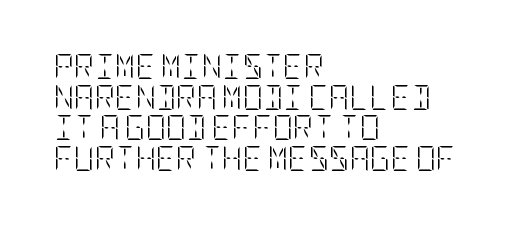
The image shows 25 px text type, upright; set left-aligned, line spacing 1.23x, normal letter spacing, not underlined.
